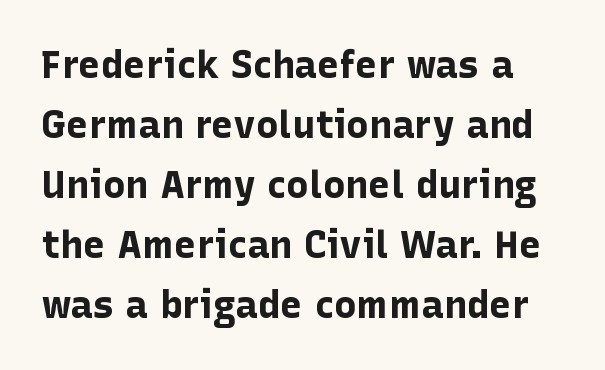
Q: Is the text bold? A: Yes.
Q: Is the text italic (slanted)? A: No, it is upright.
Q: Is the typeface a serif or a sans-serif typeface? A: Sans-serif.
Q: Is the text underlined? A: No.
Q: Is the spacing between letters normal or unusually wide? A: Normal.
Q: Is the spacing between lines tight, normal or loose? A: Normal.
Q: Width (condensed, normal, or wide)? A: Normal.
Q: Stroke contrast? A: Low.
Q: x-height? A: Medium.
Q: Monospaced? A: No.
